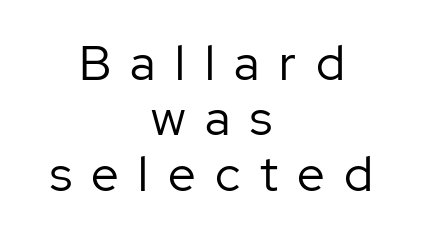
{"serif": "no", "italic": "no", "bold": "no", "weight": "regular", "width": "normal", "stroke_contrast": "low", "x_height": "medium", "monospaced": "no", "underline": "no", "align": "center", "line_spacing": "tight", "line_spacing_ratio": 1.13, "letter_spacing": "wide", "letter_spacing_em": 0.4, "glyph_px": 49}
